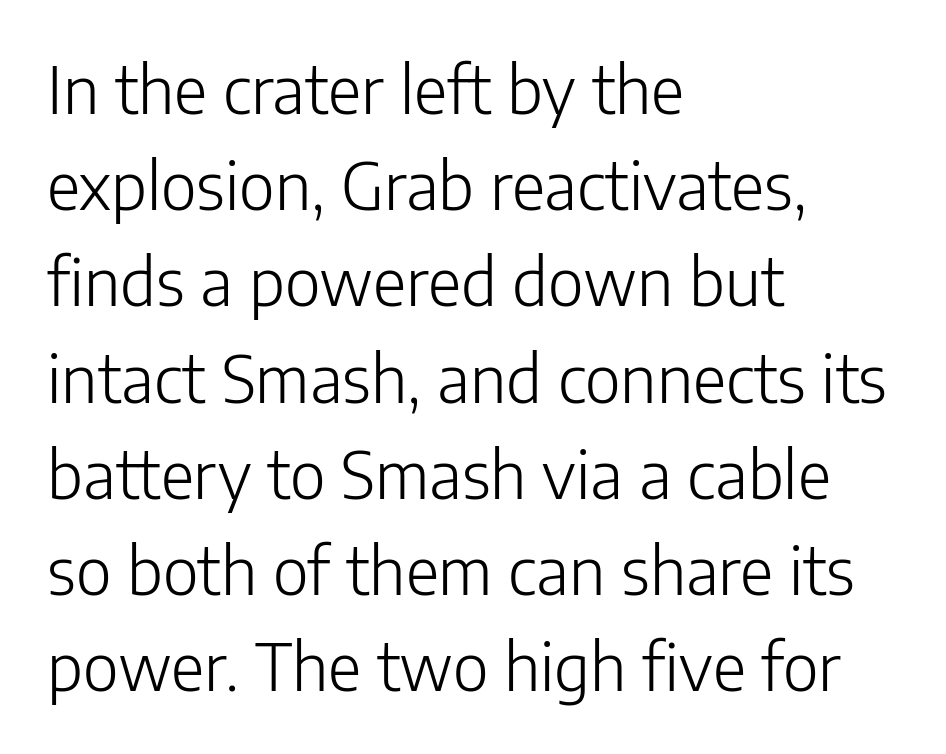
Q: Is the text bold? A: No.
Q: Is the text italic (slanted)? A: No, it is upright.
Q: Is the typeface a serif or a sans-serif typeface? A: Sans-serif.
Q: Is the text underlined? A: No.
Q: How is the paragraph aligned? A: Left-aligned.
Q: Is the spacing between letters normal or unusually wide? A: Normal.
Q: Is the spacing between lines tight, normal or loose? A: Normal.
Q: Width (condensed, normal, or wide)? A: Normal.
Q: Stroke contrast? A: Low.
Q: x-height? A: Medium.
Q: Monospaced? A: No.
